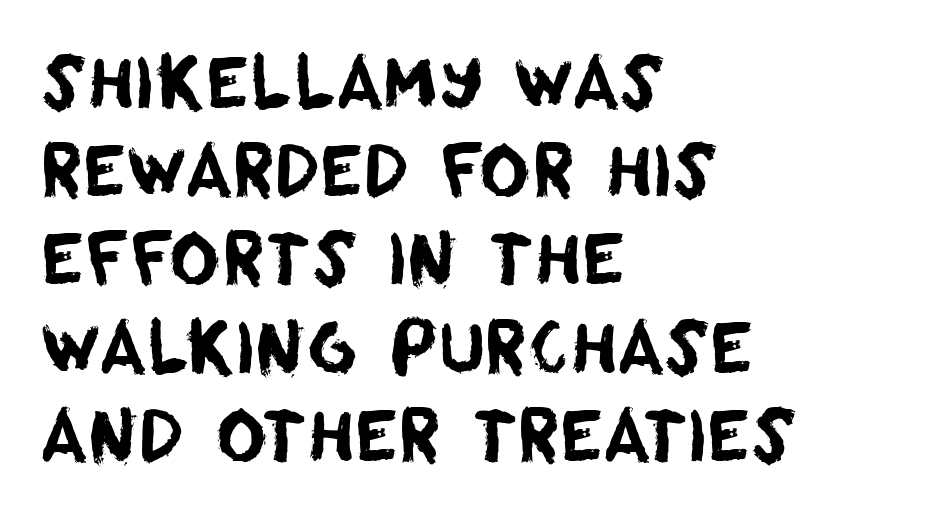
The image shows 70 px sans-serif type; set left-aligned, normal line spacing (1.26x), normal letter spacing, not underlined; low stroke contrast and a large x-height.
